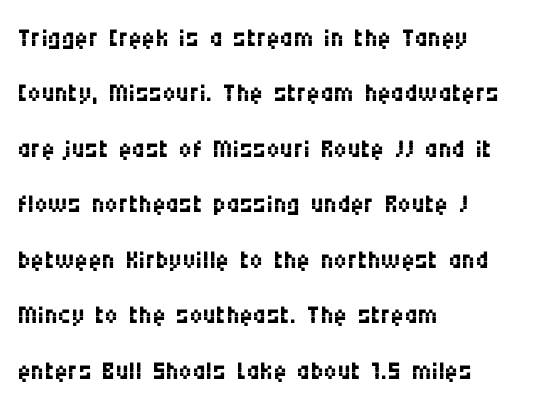
The image shows 37 px regular-weight, condensed sans-serif type, upright; set left-aligned, normal line spacing (1.5x), normal letter spacing, not underlined; medium stroke contrast and a large x-height.
